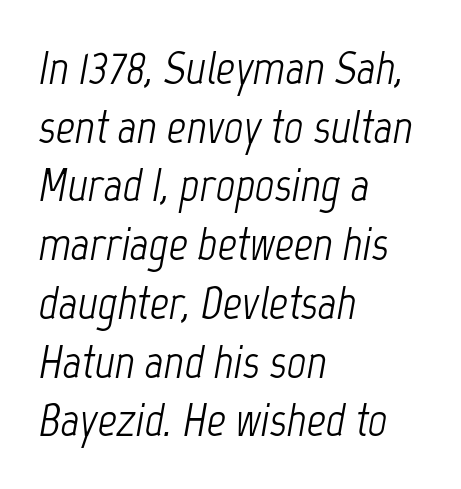
The image shows 47 px light, condensed type, italic (leaning right); set left-aligned, normal line spacing (1.25x), normal letter spacing, not underlined; low stroke contrast and a medium x-height.
